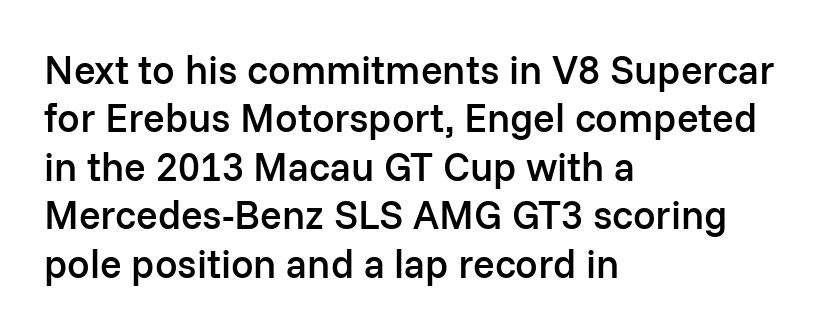
{"serif": "no", "italic": "no", "bold": "semi", "weight": "semibold", "width": "normal", "stroke_contrast": "low", "x_height": "medium", "monospaced": "no", "underline": "no", "align": "left", "line_spacing_ratio": 1.21, "letter_spacing": "normal", "letter_spacing_em": 0.0, "glyph_px": 40}
